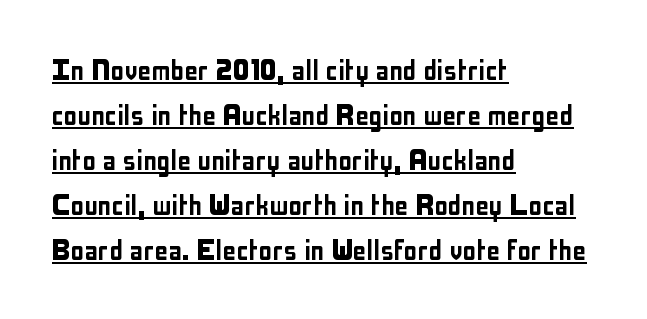
Nobody touched the tracking dial on this one. The paragraph shown leans on its left margin. Baseline-to-baseline distance is the conventional proportion of letter height. Is this a sans? Yes — the strokes have no serifs. Do the characters align in a grid? No, the font is proportional. Is there any slant? The stems are plumb.
